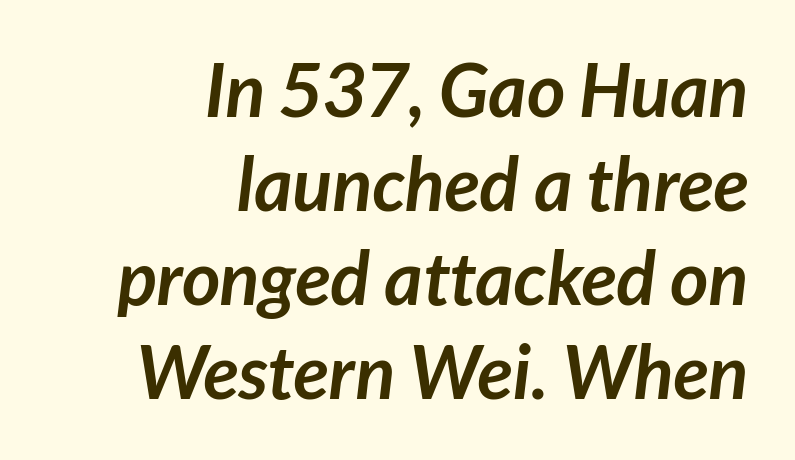
Students, note that the glyphs here touch the page at normal intervals. Teacher's note: observe the even right margin — that is flush-right alignment. The characters look thick and weighty, a clear bold. Reading down the column, the eye jumps a familiar distance to each next line.
